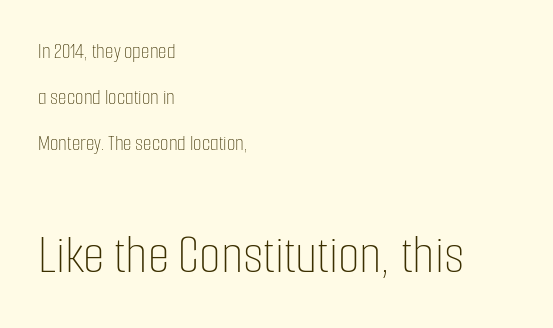
The image shows 56 px thin, condensed type, upright; set left-aligned, loose line spacing (2.1x), normal letter spacing, not underlined; the second (bottom) block is 2.55x larger; low stroke contrast and a medium x-height.
